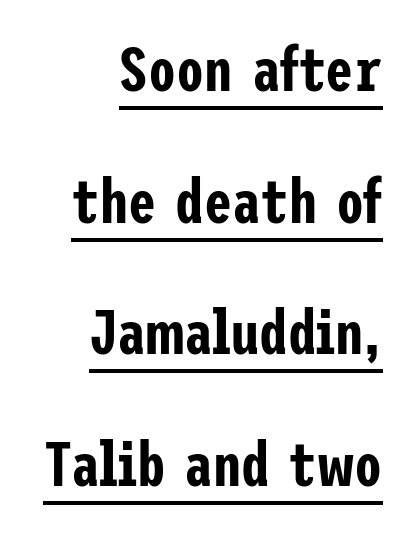
{"serif": "no", "italic": "no", "width": "condensed", "stroke_contrast": "low", "x_height": "medium", "underline": "yes", "align": "right", "line_spacing": "loose", "line_spacing_ratio": 2.09, "letter_spacing": "normal", "letter_spacing_em": 0.0, "glyph_px": 63}
